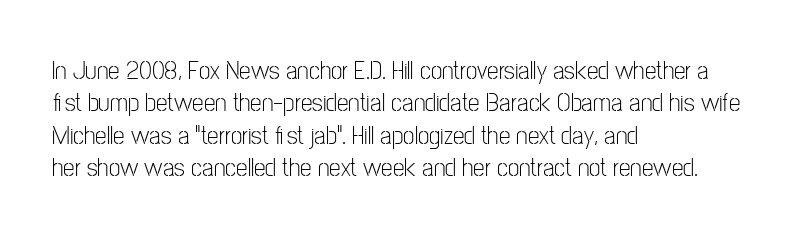
Line spacing here is normal. Nobody touched the tracking dial on this one. Quick note: underline off. Designer's note — italics off, roman on. The lines are quadded left.
